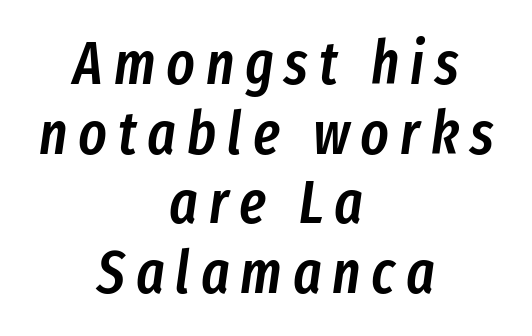
Q: Is the text bold? A: Semi-bold.
Q: Is the text italic (slanted)? A: Yes, it leans right by about 8 degrees.
Q: Is the text underlined? A: No.
Q: How is the paragraph aligned? A: Centered.
Q: Width (condensed, normal, or wide)? A: Condensed.
Q: Stroke contrast? A: Low.
Q: x-height? A: Medium.
Q: Monospaced? A: No.
